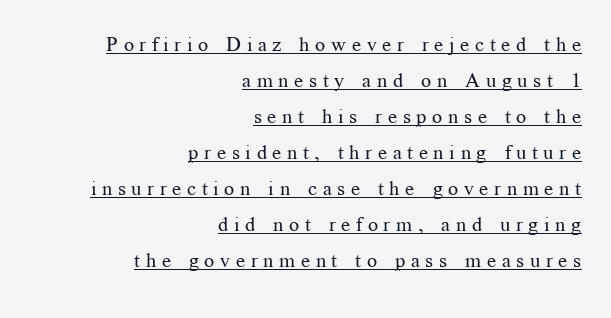
Q: Is the text bold? A: No.
Q: Is the text italic (slanted)? A: No, it is upright.
Q: Is the text underlined? A: Yes.
Q: How is the paragraph aligned? A: Right-aligned.
Q: Is the spacing between letters normal or unusually wide? A: Unusually wide.
